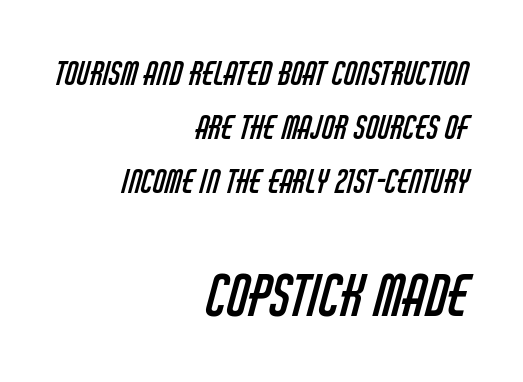
Q: Is the text bold? A: No.
Q: Is the typeface a serif or a sans-serif typeface? A: Sans-serif.
Q: Is the text underlined? A: No.
Q: How is the paragraph aligned? A: Right-aligned.
Q: Is the spacing between letters normal or unusually wide? A: Normal.
Q: Is the spacing between lines tight, normal or loose? A: Normal.
Q: Which block of text is set in a larger size, the first (top) or the second (bottom)? A: The second (bottom) one.
Q: Width (condensed, normal, or wide)? A: Condensed.
Q: Stroke contrast? A: Low.
Q: x-height? A: Large.
Q: Monospaced? A: No.
